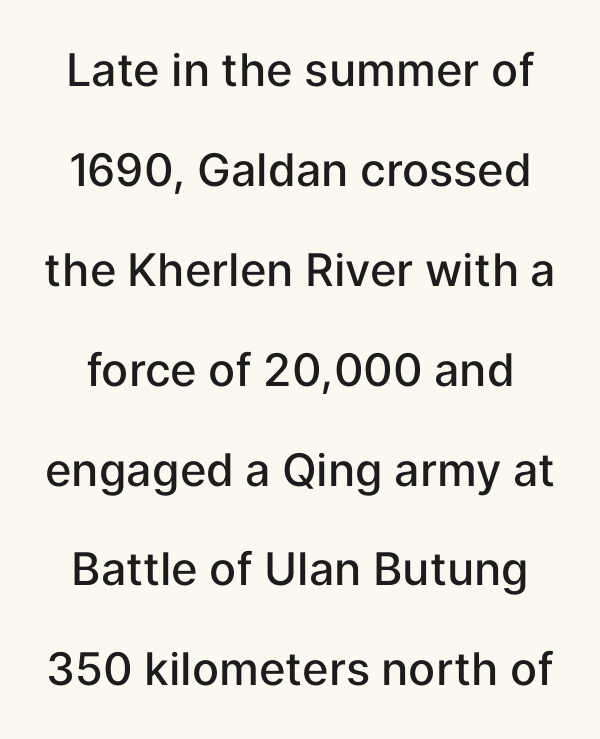
Q: Is the text bold? A: Semi-bold.
Q: Is the text italic (slanted)? A: No, it is upright.
Q: Is the typeface a serif or a sans-serif typeface? A: Sans-serif.
Q: Is the text underlined? A: No.
Q: Is the spacing between letters normal or unusually wide? A: Normal.
Q: Is the spacing between lines tight, normal or loose? A: Loose.
Q: Width (condensed, normal, or wide)? A: Normal.
Q: Stroke contrast? A: Low.
Q: x-height? A: Medium.
Q: Monospaced? A: No.
